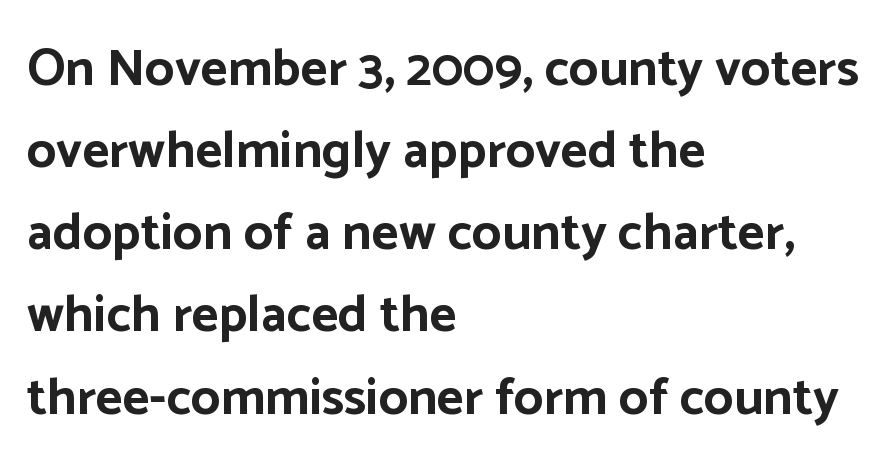
The image shows 52 px bold sans-serif type, upright; set left-aligned, normal line spacing (1.58x), normal letter spacing, not underlined; low stroke contrast and a medium x-height.
